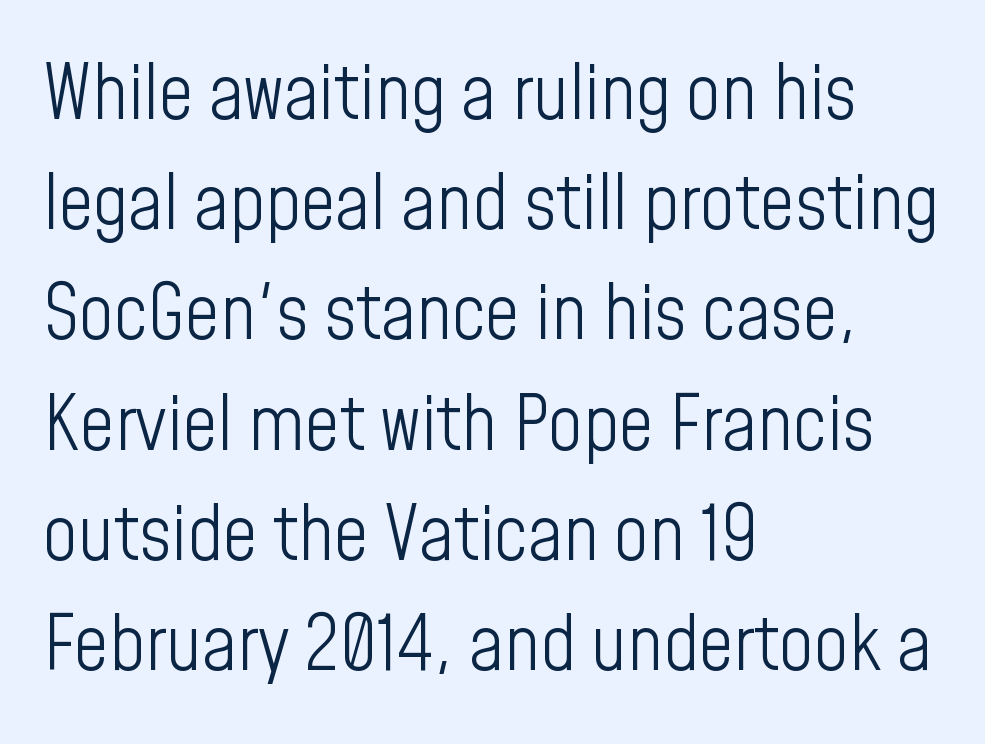
The image shows 76 px light, condensed sans-serif type, upright; set left-aligned, normal line spacing (1.45x), normal letter spacing, not underlined; low stroke contrast and a medium x-height.
